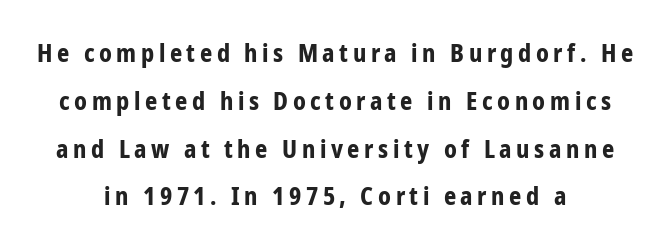
Unlike italic type, these characters show no tilt at all. Notice how the passage keeps no hard edge, just a central spine. Weight: bold. Each row of text sits above clean, open space. Line spacing here is loose.
